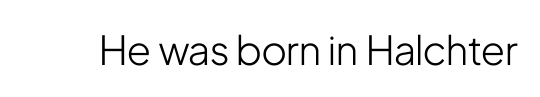
The image shows 40 px light, condensed sans-serif type, upright; set normal letter spacing, not underlined; low stroke contrast and a medium x-height.
